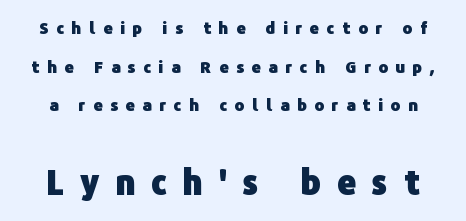
Is there any slant? The stems are plumb. The lines are spread far apart with generous leading. The passage shown is typed in a proportional face where columns would drift. Nobody drew a line under any word here. Serif or sans? Sans — the stroke terminals are bare. Does the weight exceed regular? Yes, all the way to bold.
